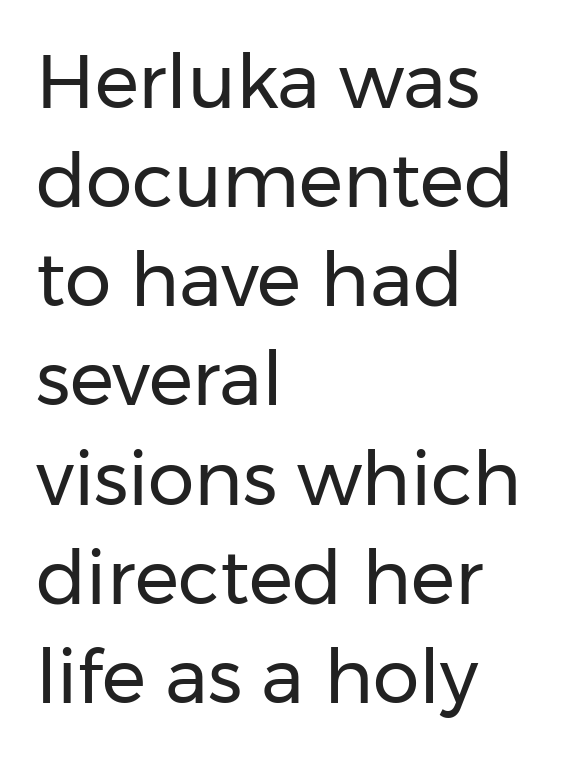
Q: Is the text bold? A: No.
Q: Is the text italic (slanted)? A: No, it is upright.
Q: Is the typeface a serif or a sans-serif typeface? A: Sans-serif.
Q: Is the text underlined? A: No.
Q: How is the paragraph aligned? A: Left-aligned.
Q: Is the spacing between letters normal or unusually wide? A: Normal.
Q: Is the spacing between lines tight, normal or loose? A: Normal.
Q: Width (condensed, normal, or wide)? A: Normal.
Q: Stroke contrast? A: Low.
Q: x-height? A: Medium.
Q: Monospaced? A: No.
